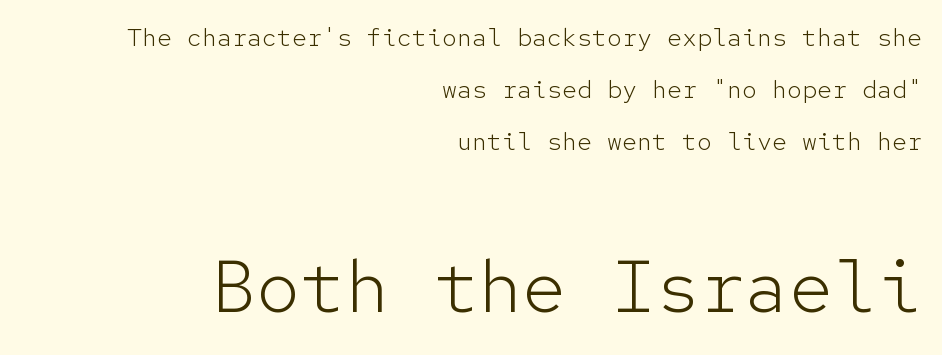
Q: Is the text bold? A: No.
Q: Is the text italic (slanted)? A: No, it is upright.
Q: Is the typeface a serif or a sans-serif typeface? A: Sans-serif.
Q: Is the text underlined? A: No.
Q: How is the paragraph aligned? A: Right-aligned.
Q: Is the spacing between letters normal or unusually wide? A: Normal.
Q: Is the spacing between lines tight, normal or loose? A: Loose.
Q: Which block of text is set in a larger size, the first (top) or the second (bottom)? A: The second (bottom) one.
Q: Width (condensed, normal, or wide)? A: Normal.
Q: Stroke contrast? A: Low.
Q: x-height? A: Medium.
Q: Monospaced? A: Yes.
